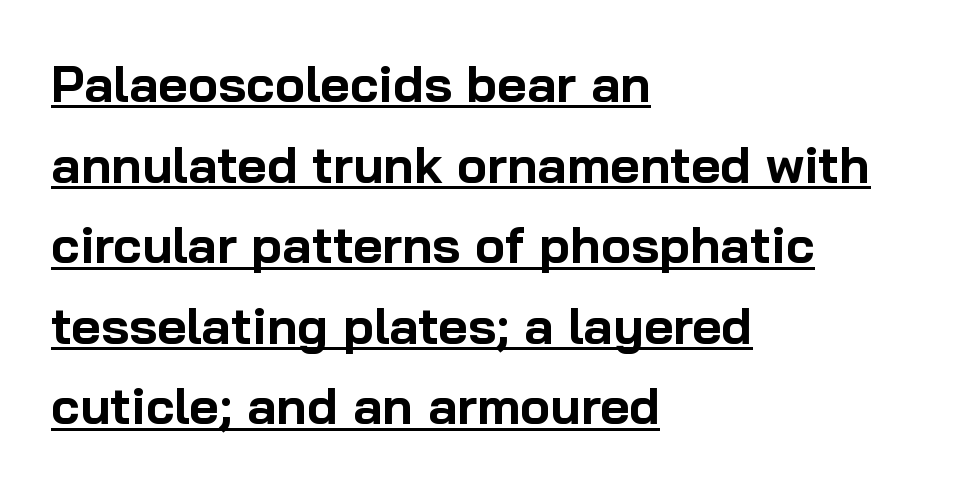
Q: Is the text bold? A: Yes.
Q: Is the text italic (slanted)? A: No, it is upright.
Q: Is the typeface a serif or a sans-serif typeface? A: Sans-serif.
Q: Is the text underlined? A: Yes.
Q: How is the paragraph aligned? A: Left-aligned.
Q: Is the spacing between letters normal or unusually wide? A: Normal.
Q: Is the spacing between lines tight, normal or loose? A: Normal.
Q: Width (condensed, normal, or wide)? A: Normal.
Q: Stroke contrast? A: Low.
Q: x-height? A: Medium.
Q: Monospaced? A: No.
